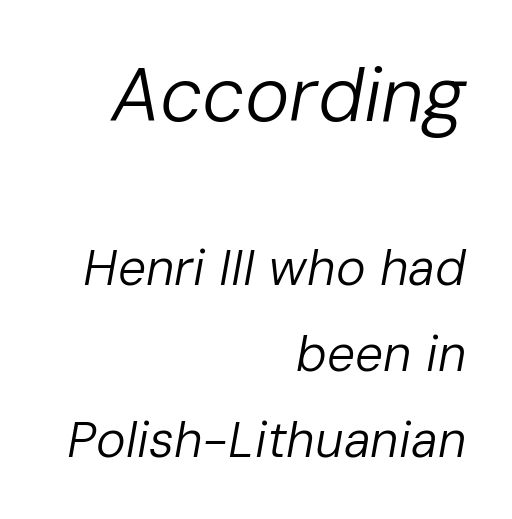
Q: Is the text bold? A: No.
Q: Is the text italic (slanted)? A: Yes, it leans right by about 10 degrees.
Q: Is the text underlined? A: No.
Q: How is the paragraph aligned? A: Right-aligned.
Q: Is the spacing between letters normal or unusually wide? A: Normal.
Q: Which block of text is set in a larger size, the first (top) or the second (bottom)? A: The first (top) one.
Q: Width (condensed, normal, or wide)? A: Normal.
Q: Stroke contrast? A: Low.
Q: x-height? A: Medium.
Q: Monospaced? A: No.
